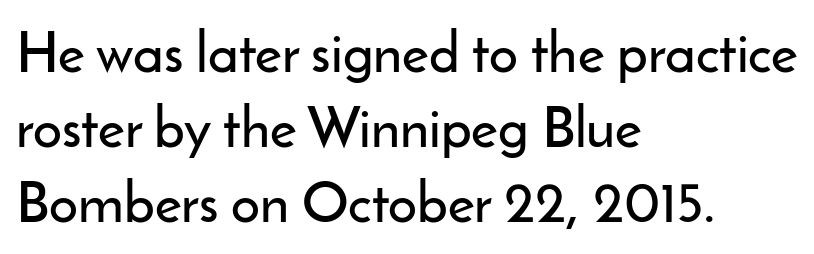
The image shows 57 px sans-serif type, upright; set left-aligned, normal line spacing (1.32x), normal letter spacing, not underlined; low stroke contrast and a small x-height.
